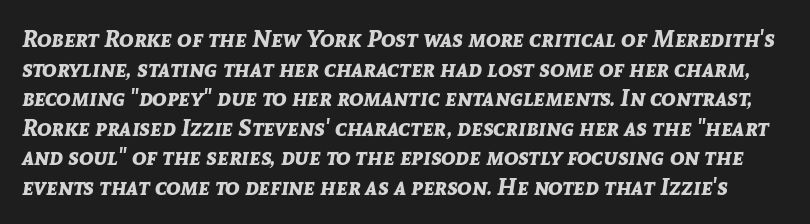
Students, note that the glyphs here touch the page at normal intervals. Thick stems and heavy bowls — unmistakably bold. Underlining? Definitely not there. Characters are canted at an angle relative to the baseline's perpendicular.
